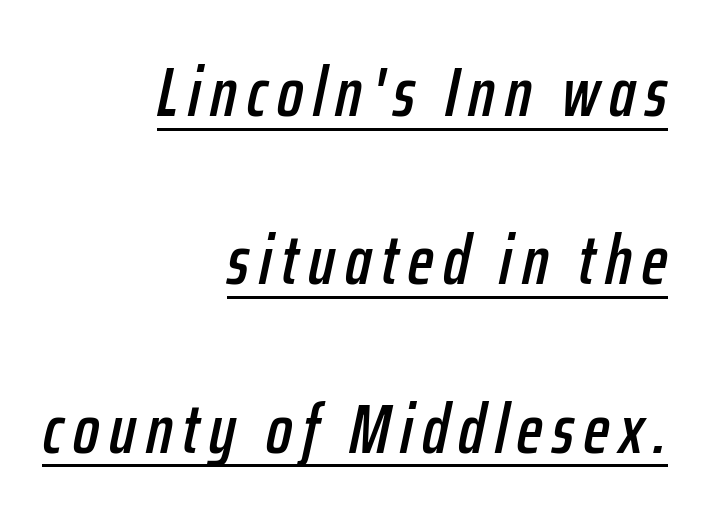
{"italic": "yes", "lean": "right", "slant_degrees": 12, "width": "condensed", "stroke_contrast": "low", "x_height": "medium", "monospaced": "no", "underline": "yes", "align": "right", "line_spacing": "loose", "line_spacing_ratio": 2.44, "glyph_px": 69}
